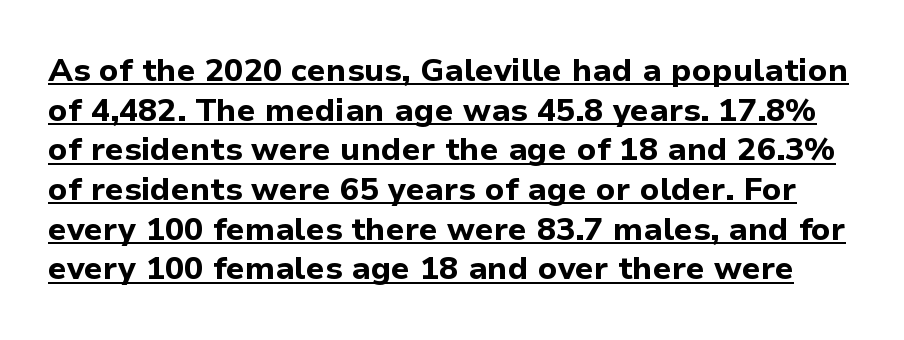
Ascenders rise straight up at ninety degrees. These characters rest on top of a visible drawn line. Nope, no serifs anywhere on these letters. The face used here is proportionally spaced, like ordinary book or web type. These lines carry a lot of weight — the face is fully bold. The type is set solid horizontally, with unmodified tracking.
